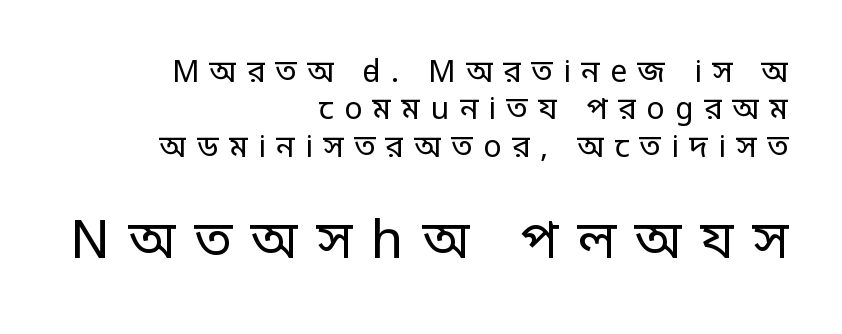
The image shows 53 px regular-weight, condensed sans-serif type, upright; set right-aligned, normal line spacing (1.25x), unusually wide letter spacing (+0.35 em), not underlined; the second (bottom) block is 1.77x larger; low stroke contrast.
